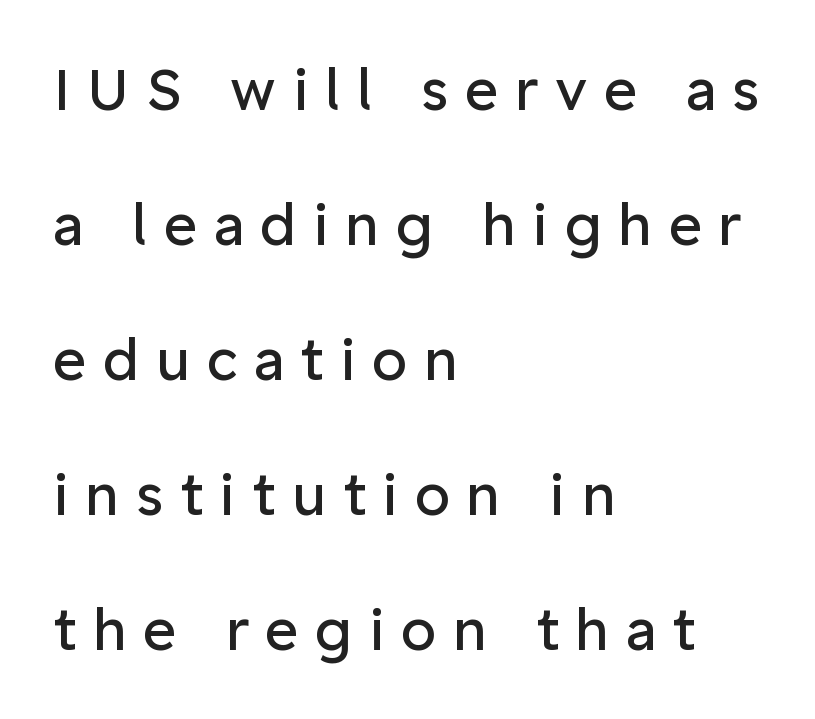
Q: Is the text bold? A: No.
Q: Is the text italic (slanted)? A: No, it is upright.
Q: Is the typeface a serif or a sans-serif typeface? A: Sans-serif.
Q: Is the text underlined? A: No.
Q: How is the paragraph aligned? A: Left-aligned.
Q: Is the spacing between letters normal or unusually wide? A: Unusually wide.
Q: Is the spacing between lines tight, normal or loose? A: Loose.
Q: Width (condensed, normal, or wide)? A: Normal.
Q: Stroke contrast? A: Low.
Q: x-height? A: Medium.
Q: Monospaced? A: No.
